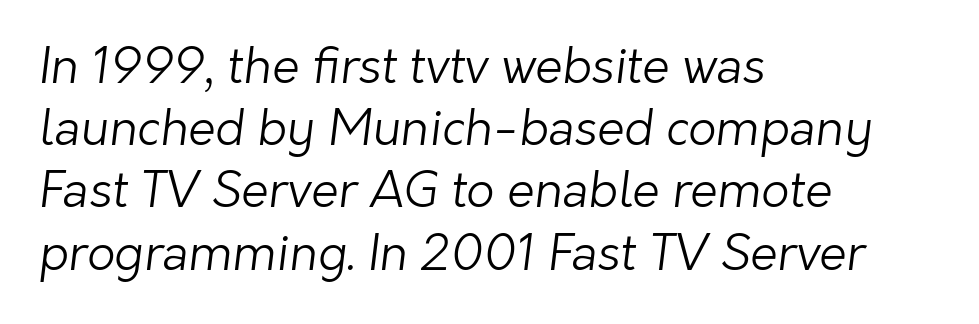
The image shows 49 px light sans-serif type; set left-aligned, normal line spacing (1.27x), normal letter spacing, not underlined; low stroke contrast and a medium x-height.
